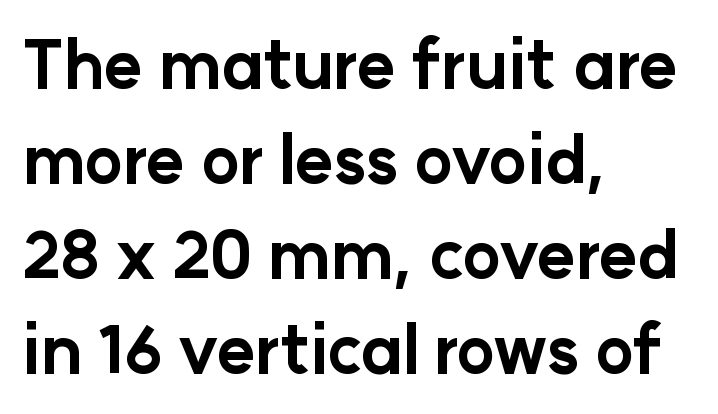
{"serif": "no", "italic": "no", "bold": "yes", "weight": "bold", "width": "normal", "stroke_contrast": "low", "x_height": "medium", "monospaced": "no", "underline": "no", "align": "left", "line_spacing": "normal", "line_spacing_ratio": 1.44, "letter_spacing": "normal", "letter_spacing_em": 0.0, "glyph_px": 66}
